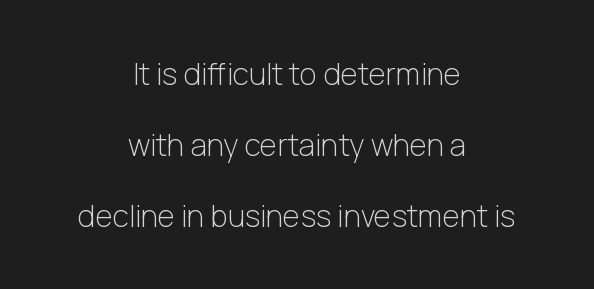
The image shows 30 px light sans-serif type, upright; set centered, loose line spacing (2.36x), normal letter spacing, not underlined; low stroke contrast and a medium x-height.
